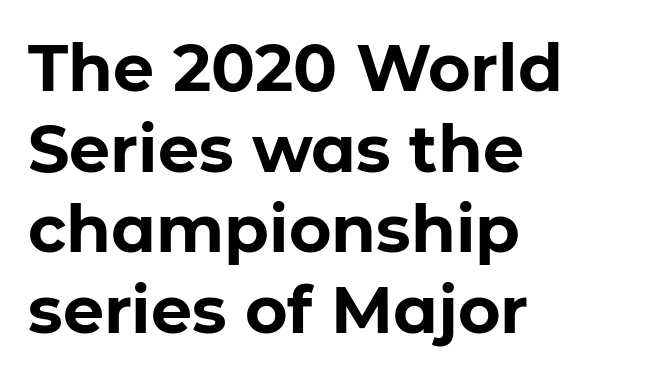
Q: Is the text bold? A: Yes.
Q: Is the text italic (slanted)? A: No, it is upright.
Q: Is the typeface a serif or a sans-serif typeface? A: Sans-serif.
Q: Is the text underlined? A: No.
Q: How is the paragraph aligned? A: Left-aligned.
Q: Is the spacing between letters normal or unusually wide? A: Normal.
Q: Width (condensed, normal, or wide)? A: Normal.
Q: Stroke contrast? A: Low.
Q: x-height? A: Medium.
Q: Monospaced? A: No.
